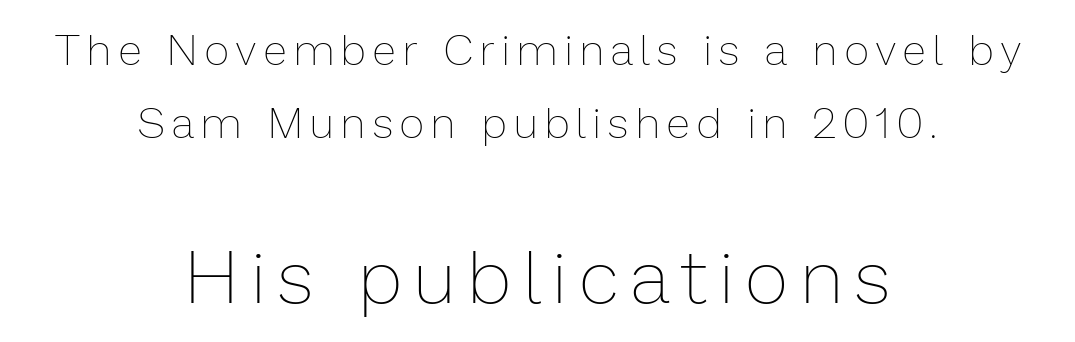
The image shows 75 px thin type, upright; set centered, normal line spacing (1.69x), not underlined; the second (bottom) block is 1.74x larger; low stroke contrast and a medium x-height.
